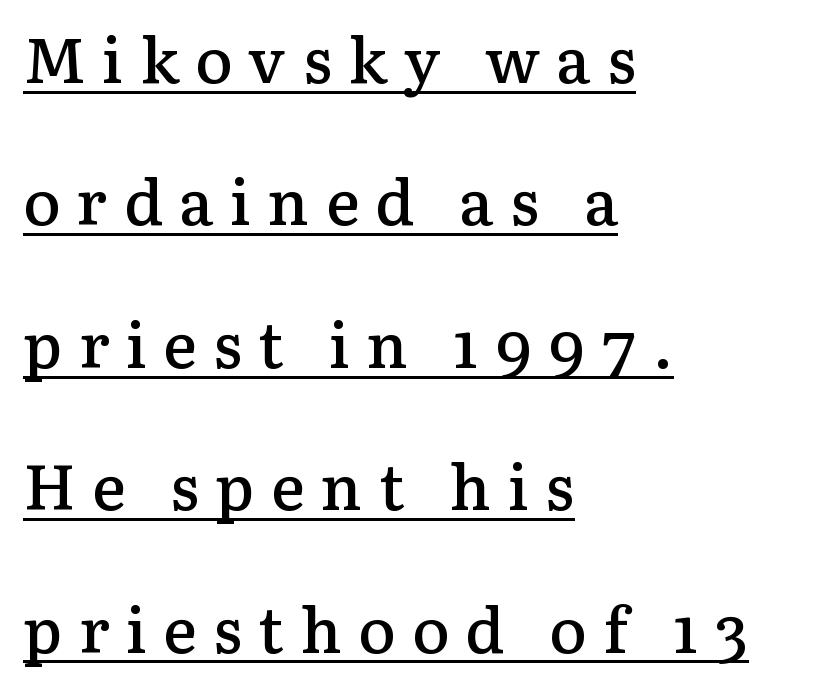
{"serif": "yes", "italic": "no", "bold": "semi", "weight": "semibold", "width": "normal", "stroke_contrast": "low", "x_height": "medium", "monospaced": "no", "underline": "yes", "align": "left", "line_spacing": "loose", "line_spacing_ratio": 2.26, "letter_spacing": "wide", "letter_spacing_em": 0.26, "glyph_px": 63}
